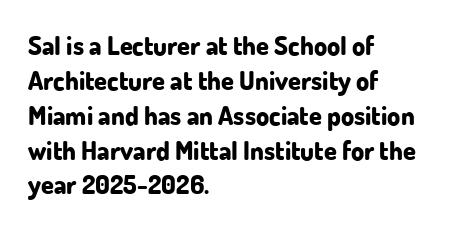
{"italic": "no", "bold": "yes", "underline": "no", "align": "left", "line_spacing": "normal", "line_spacing_ratio": 1.34, "letter_spacing": "normal", "letter_spacing_em": 0.0, "glyph_px": 26}
